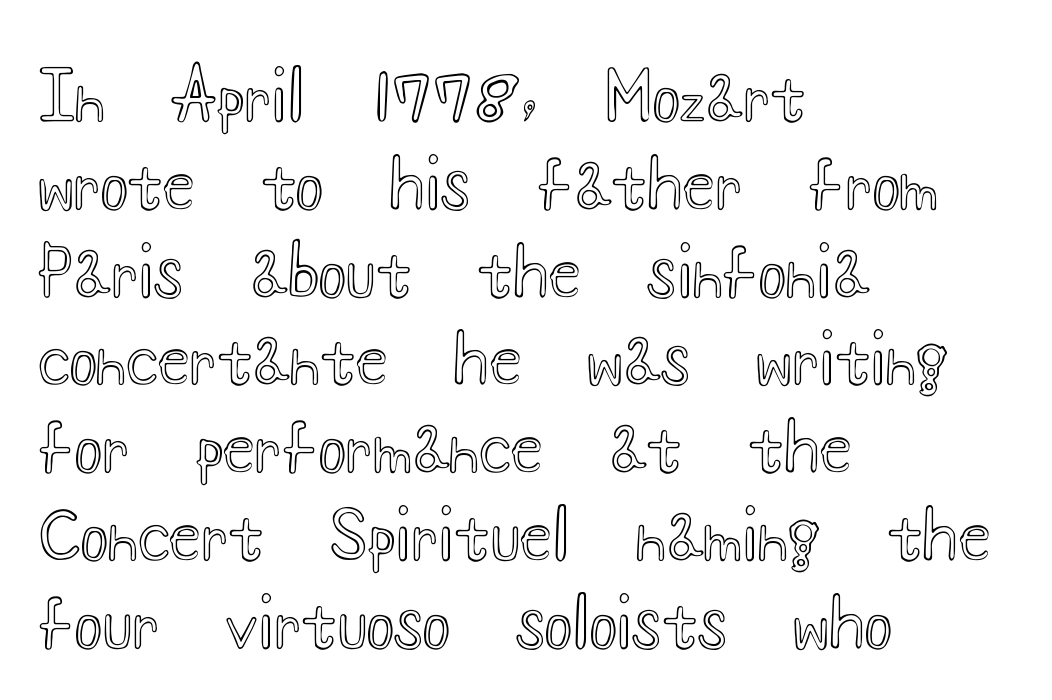
The image shows 66 px wide type, upright; set left-aligned, normal line spacing (1.33x), normal letter spacing, not underlined; a small x-height.
